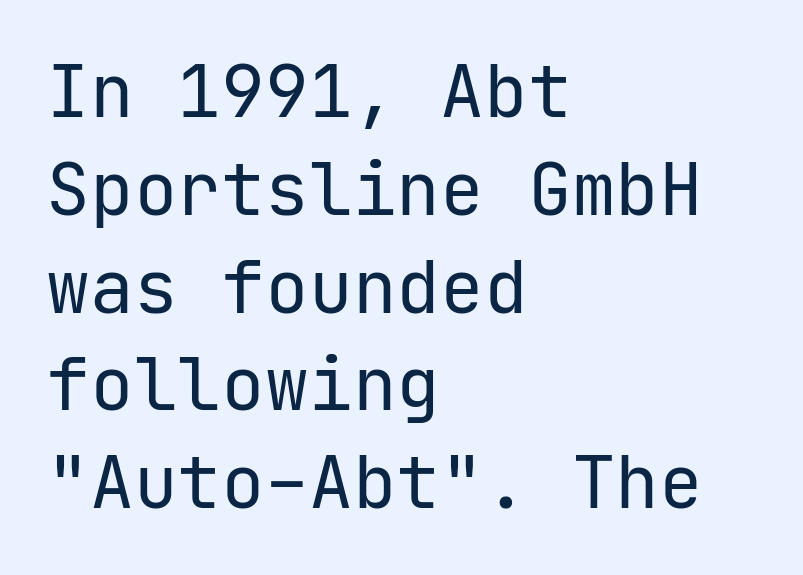
Q: Is the text bold? A: No.
Q: Is the text italic (slanted)? A: No, it is upright.
Q: Is the typeface a serif or a sans-serif typeface? A: Sans-serif.
Q: Is the text underlined? A: No.
Q: How is the paragraph aligned? A: Left-aligned.
Q: Is the spacing between letters normal or unusually wide? A: Normal.
Q: Is the spacing between lines tight, normal or loose? A: Normal.
Q: Width (condensed, normal, or wide)? A: Normal.
Q: Stroke contrast? A: Low.
Q: x-height? A: Medium.
Q: Monospaced? A: Yes.
